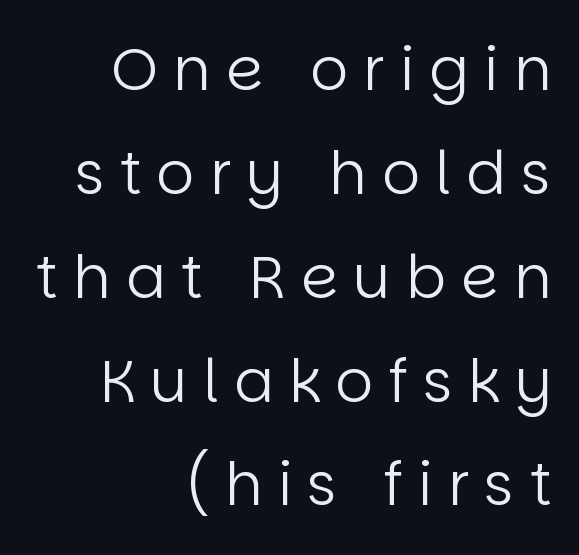
A flush-right, rag-left setting is used for this passage. A roman cut, with each character standing at attention. Serifs: no, the terminals of the letterforms are clean. Display-style spreading of the glyphs; the letterfit is very open. A quiet, ordinary-to-light weight characterises the typeface.
